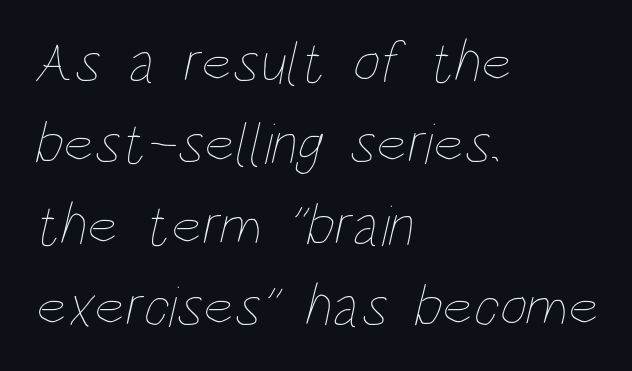
{"bold": "no", "weight": "thin", "width": "condensed", "stroke_contrast": "low", "x_height": "large", "monospaced": "no", "underline": "no", "align": "left", "line_spacing": "normal", "line_spacing_ratio": 1.38, "letter_spacing": "normal", "letter_spacing_em": 0.0, "glyph_px": 59}
